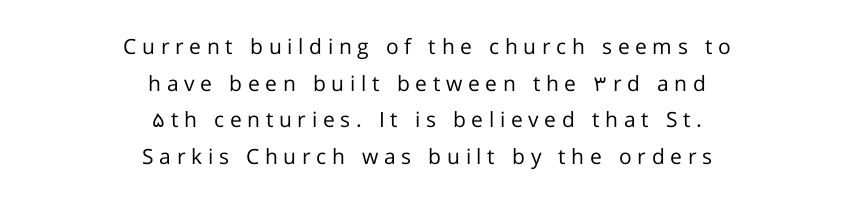
{"italic": "no", "bold": "no", "underline": "no", "align": "center", "line_spacing_ratio": 1.74, "letter_spacing": "wide", "letter_spacing_em": 0.27, "glyph_px": 21}
